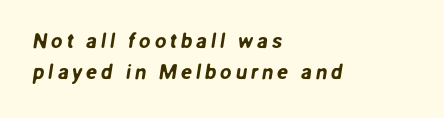
Every row of glyphs begins at an identical x-position on the left. Regarding leading, the lines here are spaced in the standard way. Descenders are the only things crossing below the line.
